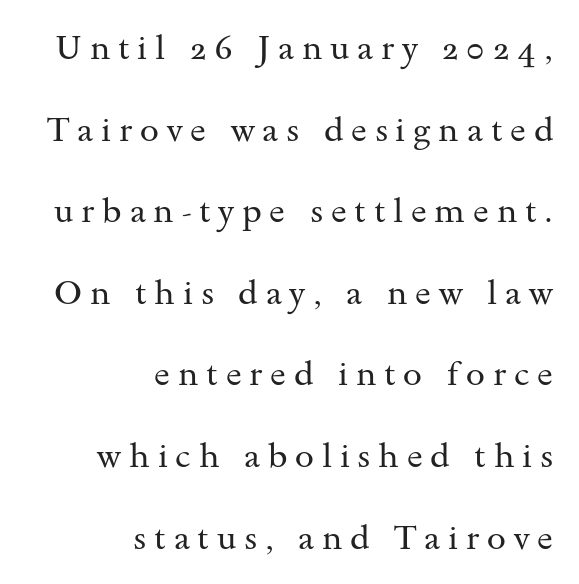
{"serif": "yes", "italic": "no", "bold": "no", "weight": "regular", "width": "wide", "stroke_contrast": "medium", "x_height": "small", "monospaced": "no", "underline": "no", "align": "right", "line_spacing": "loose", "line_spacing_ratio": 2.4, "letter_spacing": "wide", "letter_spacing_em": 0.23, "glyph_px": 34}
